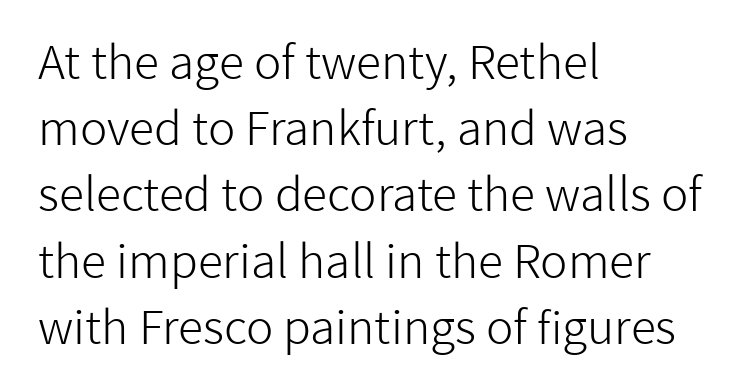
The image shows 46 px light sans-serif type, upright; set left-aligned, normal line spacing (1.44x), normal letter spacing, not underlined; low stroke contrast and a medium x-height.
